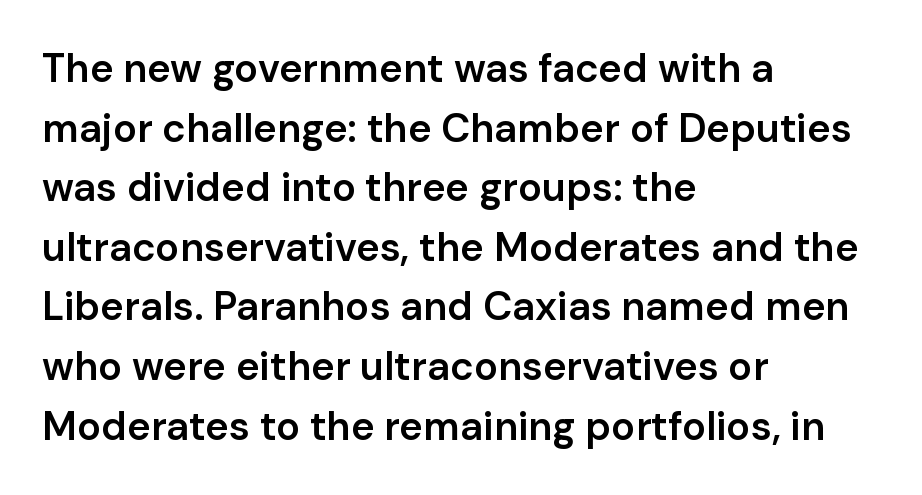
{"serif": "no", "italic": "no", "bold": "semi", "weight": "semibold", "width": "normal", "stroke_contrast": "low", "x_height": "medium", "monospaced": "no", "underline": "no", "align": "left", "line_spacing": "normal", "line_spacing_ratio": 1.49, "letter_spacing": "normal", "letter_spacing_em": 0.0, "glyph_px": 40}
